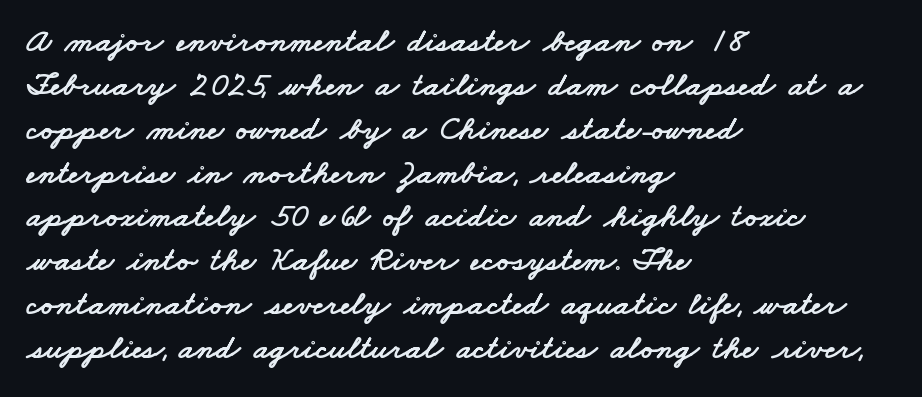
Q: Is the typeface a serif or a sans-serif typeface? A: Sans-serif.
Q: Is the text underlined? A: No.
Q: How is the paragraph aligned? A: Left-aligned.
Q: Is the spacing between letters normal or unusually wide? A: Normal.
Q: Is the spacing between lines tight, normal or loose? A: Normal.
Q: Width (condensed, normal, or wide)? A: Wide.
Q: Stroke contrast? A: Low.
Q: x-height? A: Small.
Q: Monospaced? A: No.
